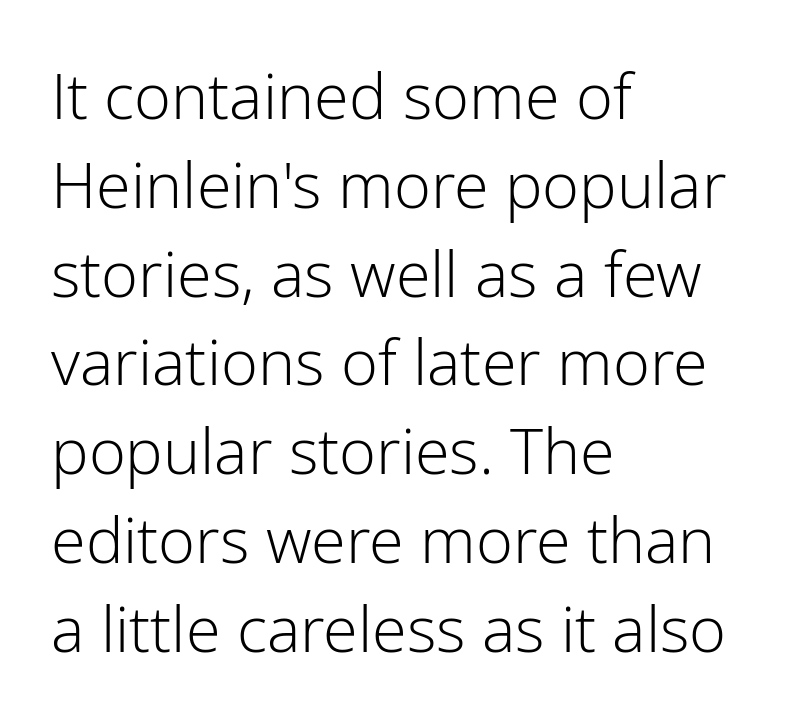
I'd call this a sans setting — the letters go barefoot. No italicization has been applied; the sample stays upright. Left-aligned paragraph, ragged on the right. Is this a fixed-width face? No — the glyphs have proportional, varying widths. No extra ink here — the face is not bold.
